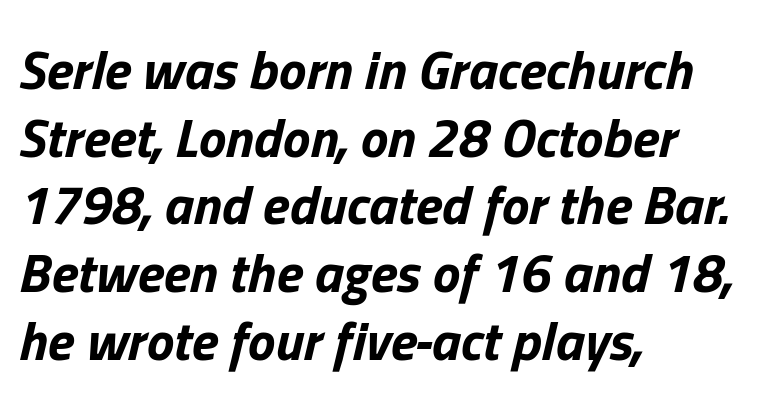
Q: Is the text bold? A: Yes.
Q: Is the text italic (slanted)? A: Yes, it leans right by about 13 degrees.
Q: Is the text underlined? A: No.
Q: How is the paragraph aligned? A: Left-aligned.
Q: Is the spacing between letters normal or unusually wide? A: Normal.
Q: Width (condensed, normal, or wide)? A: Normal.
Q: Stroke contrast? A: Low.
Q: x-height? A: Medium.
Q: Monospaced? A: No.
